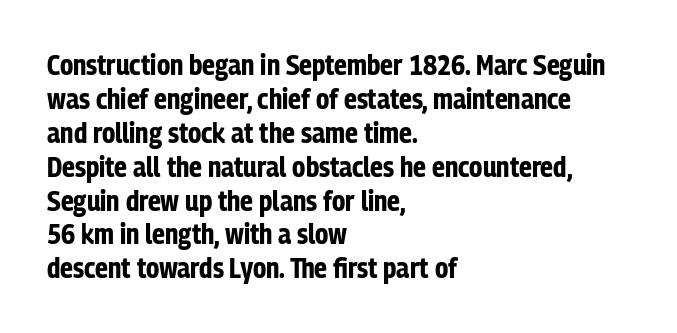
Q: Is the text bold? A: Yes.
Q: Is the text italic (slanted)? A: No, it is upright.
Q: Is the typeface a serif or a sans-serif typeface? A: Sans-serif.
Q: Is the text underlined? A: No.
Q: How is the paragraph aligned? A: Left-aligned.
Q: Is the spacing between letters normal or unusually wide? A: Normal.
Q: Width (condensed, normal, or wide)? A: Condensed.
Q: Stroke contrast? A: Low.
Q: x-height? A: Medium.
Q: Monospaced? A: No.
